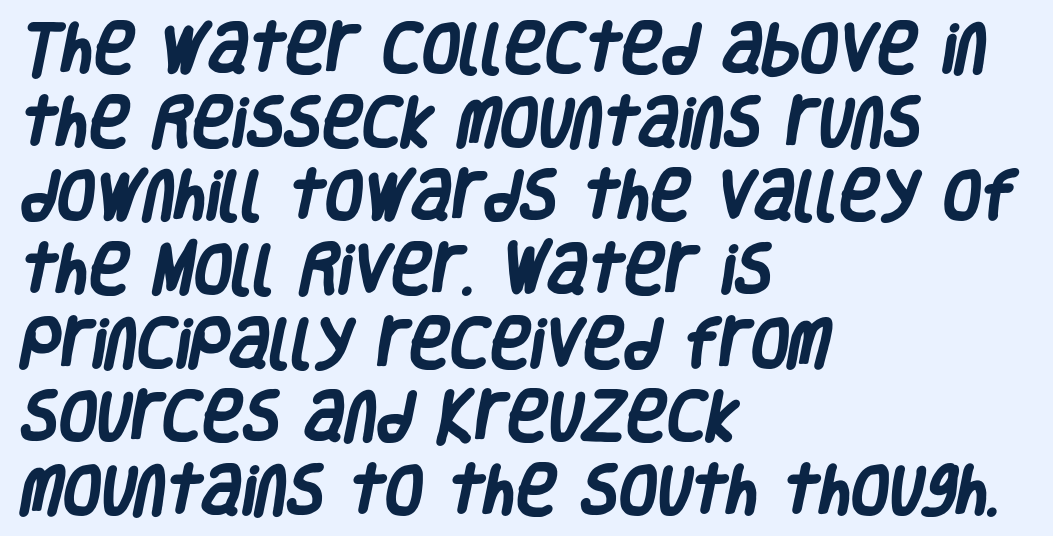
The image shows 55 px heavy, condensed sans-serif type; set left-aligned, normal line spacing (1.34x), normal letter spacing, not underlined; low stroke contrast and a large x-height.
